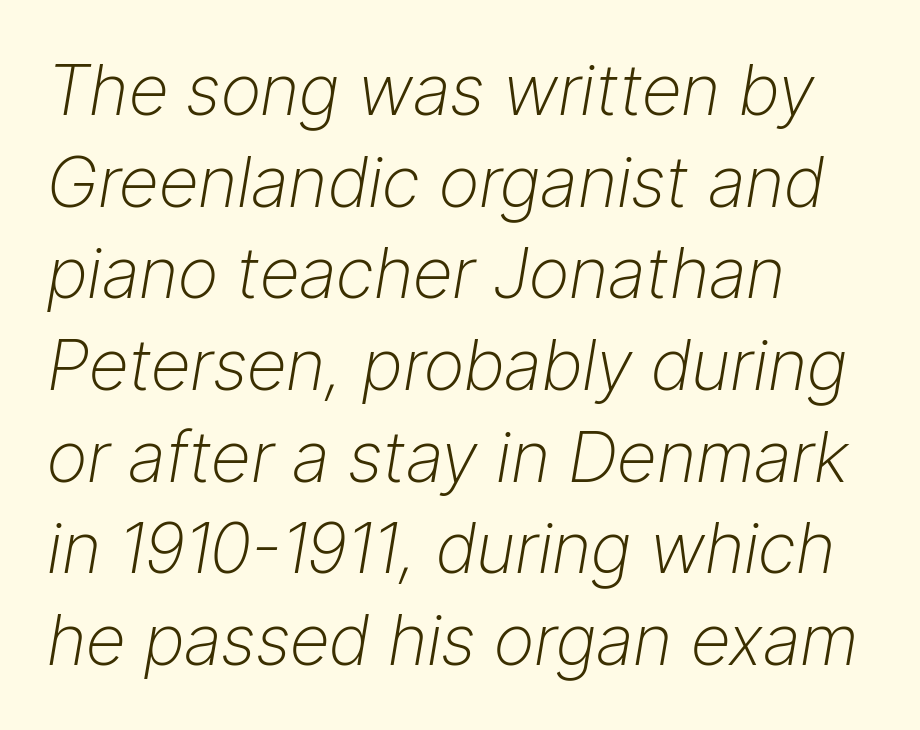
Each word holds together tightly as a unit, with standard inter-letter gaps. Short and long lines alike share a common starting point at left. No chunkiness to these letters — they're not bold. Just letters on the line, the space beneath them empty.
